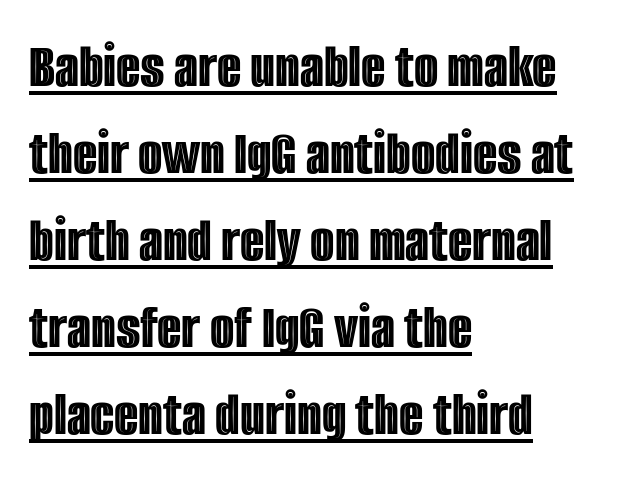
{"italic": "no", "width": "condensed", "x_height": "large", "monospaced": "no", "underline": "yes", "align": "left", "line_spacing": "normal", "line_spacing_ratio": 1.38, "letter_spacing": "normal", "letter_spacing_em": 0.0, "glyph_px": 63}
